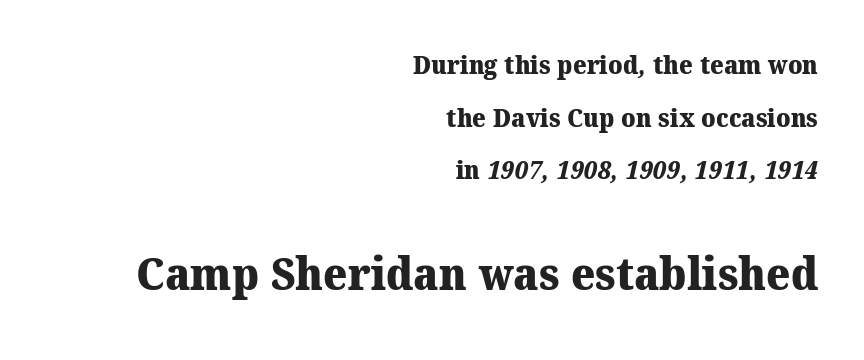
Anything drawn beneath the words? Only blank space. Bigger letters appear in the bottom chunk; the top chunk is reduced. The tracking reads as untouched default to a designer's eye. The vertical gap from one line to the next is large. Note the varied advance widths — an 'i' is clearly narrower than an 'm'.
